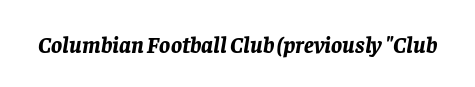
{"italic": "yes", "lean": "right", "slant_degrees": 8, "bold": "yes", "underline": "no", "letter_spacing": "normal", "letter_spacing_em": 0.0, "glyph_px": 23}
